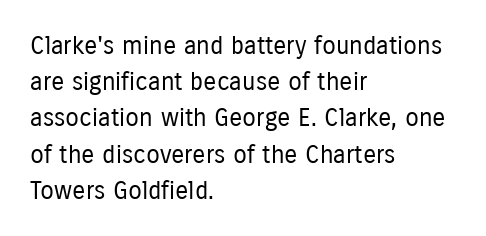
Q: Is the text bold? A: No.
Q: Is the text italic (slanted)? A: No, it is upright.
Q: Is the text underlined? A: No.
Q: How is the paragraph aligned? A: Left-aligned.
Q: Is the spacing between letters normal or unusually wide? A: Normal.
Q: Is the spacing between lines tight, normal or loose? A: Normal.
